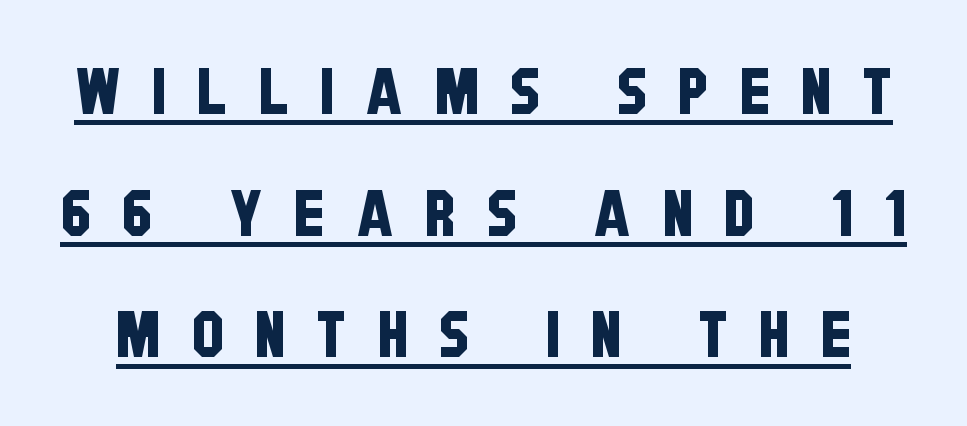
Inter-character spacing is expanded well beyond the font's built-in metrics. Observe the absence of serifs on each vertical stroke in this sample. Like a heading marked for emphasis, these lines bear an underscore. Here the designer chose a conventional face with non-uniform glyph widths. Vertical spacing — loose.
